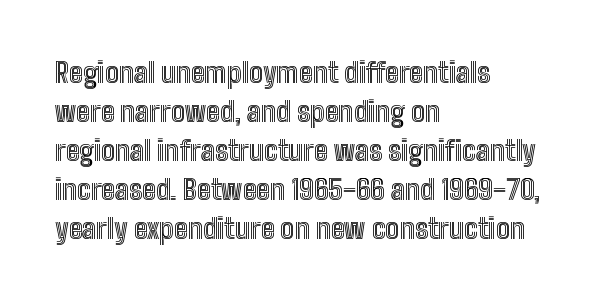
Q: Is the text italic (slanted)? A: No, it is upright.
Q: Is the text underlined? A: No.
Q: How is the paragraph aligned? A: Left-aligned.
Q: Is the spacing between letters normal or unusually wide? A: Normal.
Q: Is the spacing between lines tight, normal or loose? A: Normal.
Q: Width (condensed, normal, or wide)? A: Condensed.
Q: x-height? A: Medium.
Q: Monospaced? A: No.
